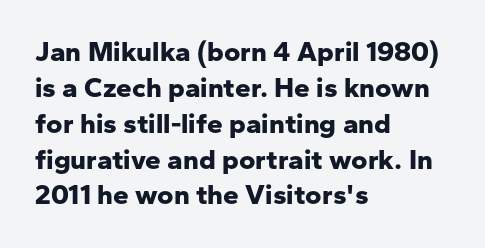
A student would call this left alignment; a typographer would say flush left, rag right. Caption: bold face, heavy strokes. Nope, not italic — everything's standing straight. Compared with typical paragraphs, the rows here are spaced about the same. Type style note: lacks serifs. Bare-footed words on every line.
